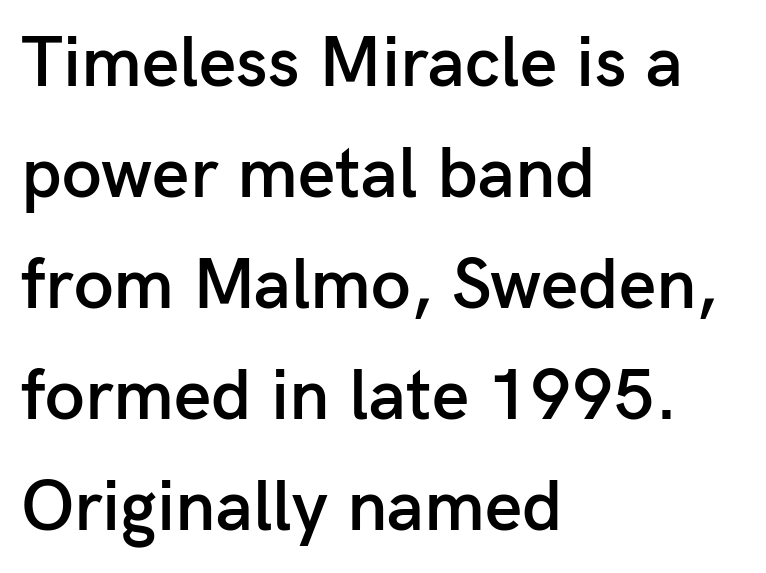
The image shows 72 px semibold sans-serif type, upright; set left-aligned, normal line spacing (1.54x), normal letter spacing, not underlined; low stroke contrast and a medium x-height.
